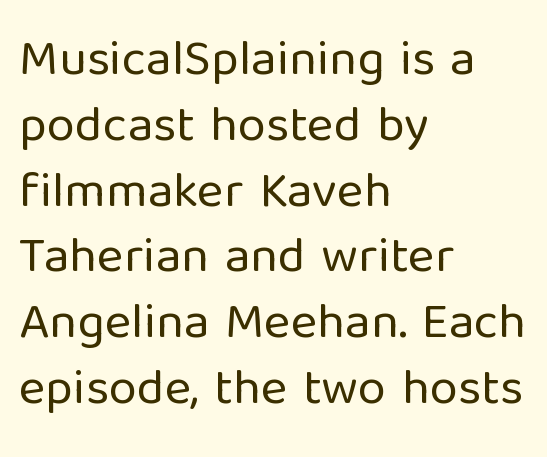
The type sits square on the baseline with zero lean. Nobody drew a line under any word here. Reading down the column, the eye jumps a familiar distance to each next line. Does the copy run flush right? No — it runs flush left. Weight class: somewhere from thin through regular.
